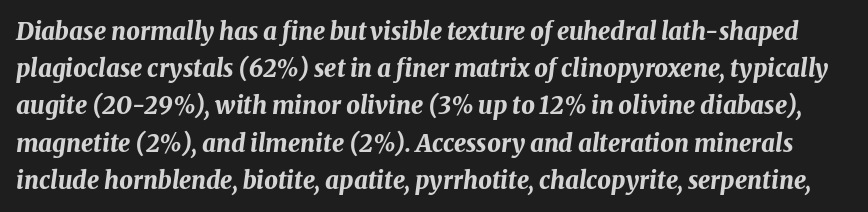
Q: Is the text bold? A: Yes.
Q: Is the text italic (slanted)? A: Yes, it leans right by about 8 degrees.
Q: Is the text underlined? A: No.
Q: Is the spacing between letters normal or unusually wide? A: Normal.
Q: Is the spacing between lines tight, normal or loose? A: Normal.
